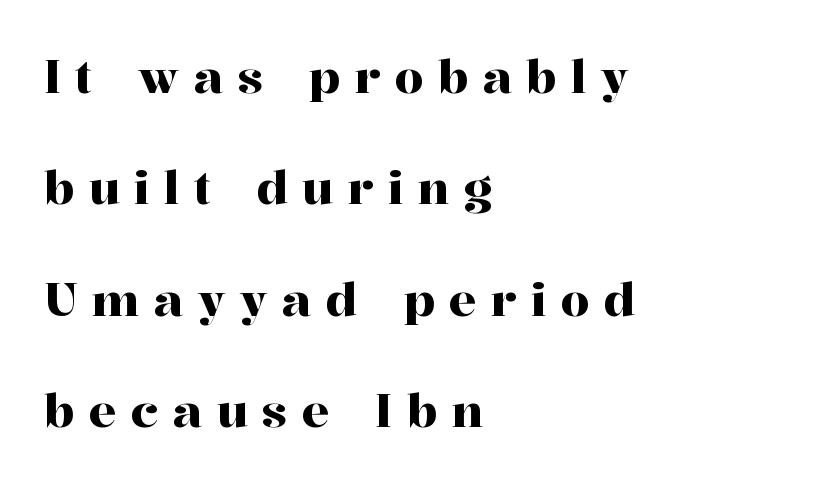
{"serif": "yes", "italic": "no", "width": "normal", "stroke_contrast": "high", "x_height": "medium", "monospaced": "no", "underline": "no", "align": "left", "line_spacing": "loose", "line_spacing_ratio": 2.42, "letter_spacing": "wide", "letter_spacing_em": 0.31, "glyph_px": 46}
